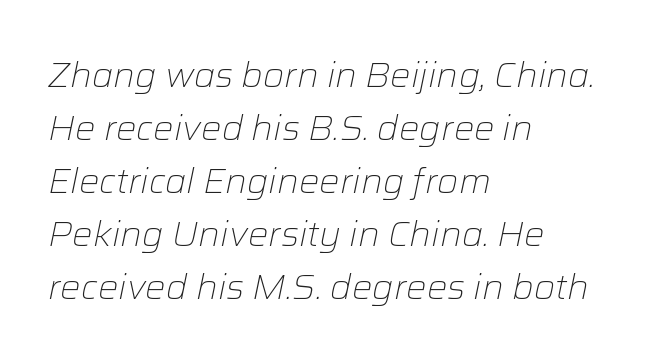
Letters rest on an invisible, unmarked baseline. Compared with ordinary roman type, these characters are visibly tilted. No heavy texture on the line: the type isn't bold. What stands out about the letter spacing? Nothing — it is the standard amount. Alignment: flush left.
